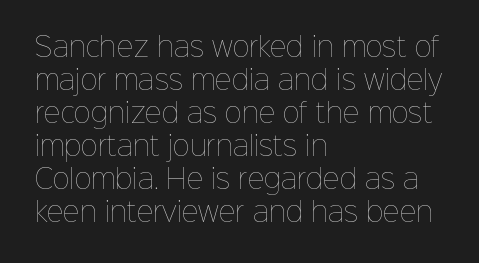
{"italic": "no", "bold": "no", "underline": "no", "align": "left", "line_spacing": "normal", "line_spacing_ratio": 1.27, "letter_spacing": "normal", "letter_spacing_em": 0.0, "glyph_px": 26}
